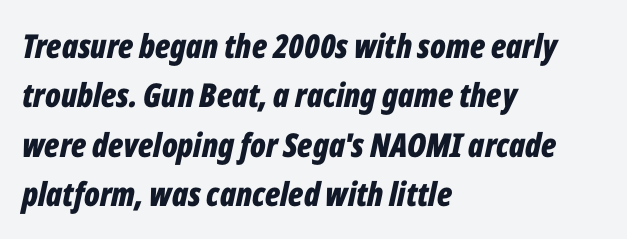
Q: Is the text bold? A: Yes.
Q: Is the text italic (slanted)? A: Yes, it leans right by about 12 degrees.
Q: Is the text underlined? A: No.
Q: How is the paragraph aligned? A: Left-aligned.
Q: Is the spacing between letters normal or unusually wide? A: Normal.
Q: Is the spacing between lines tight, normal or loose? A: Normal.
Q: Width (condensed, normal, or wide)? A: Condensed.
Q: Stroke contrast? A: Low.
Q: x-height? A: Medium.
Q: Monospaced? A: No.
